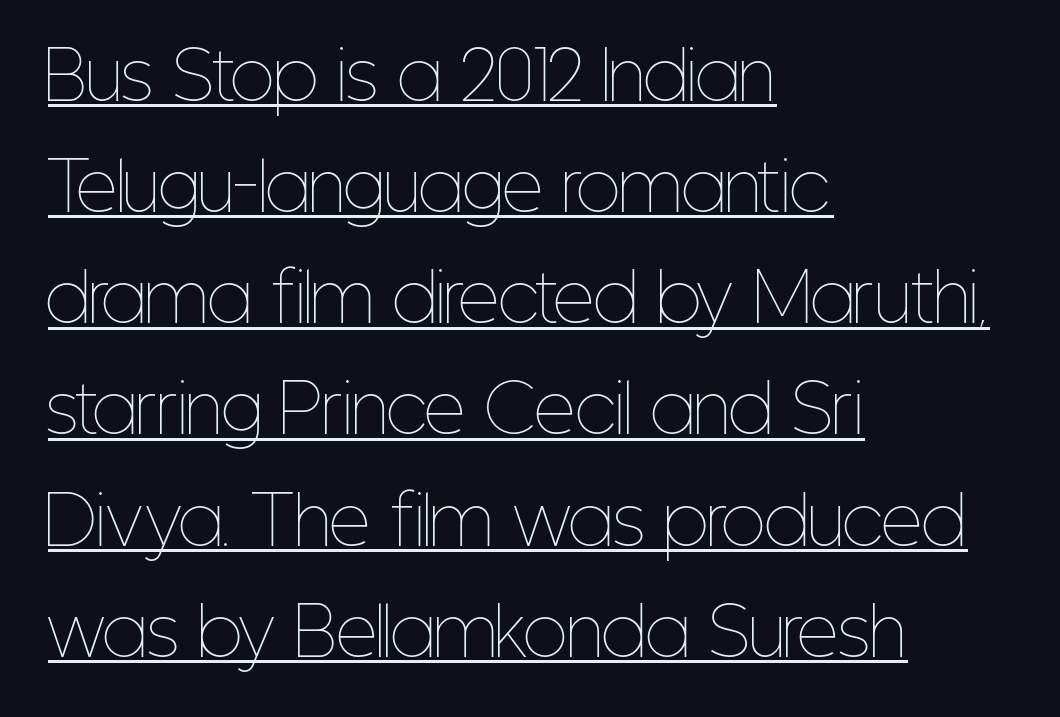
The image shows 65 px thin, condensed type, upright; set left-aligned, line spacing 1.71x, normal letter spacing, underlined; low stroke contrast and a medium x-height.
